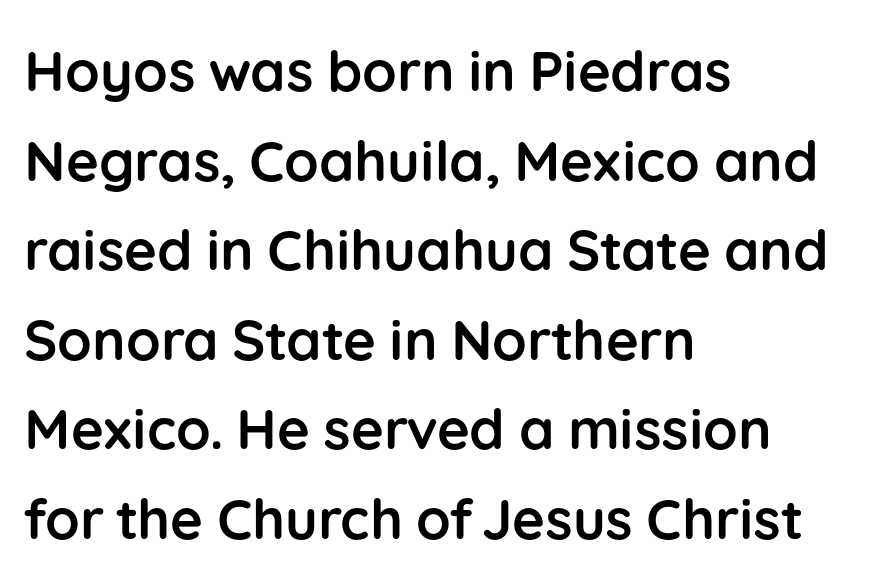
Q: Is the text bold? A: Yes.
Q: Is the text italic (slanted)? A: No, it is upright.
Q: Is the typeface a serif or a sans-serif typeface? A: Sans-serif.
Q: Is the text underlined? A: No.
Q: How is the paragraph aligned? A: Left-aligned.
Q: Is the spacing between letters normal or unusually wide? A: Normal.
Q: Is the spacing between lines tight, normal or loose? A: Normal.
Q: Width (condensed, normal, or wide)? A: Normal.
Q: Stroke contrast? A: Low.
Q: x-height? A: Medium.
Q: Monospaced? A: No.
